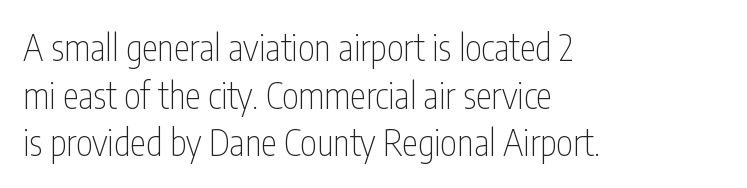
The image shows 36 px thin, condensed sans-serif type, upright; set left-aligned, normal line spacing (1.32x), normal letter spacing, not underlined; low stroke contrast and a medium x-height.
